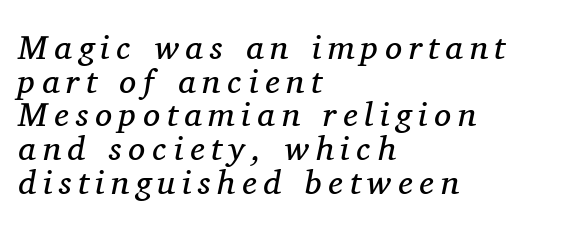
The image shows 34 px regular-weight serif type, italic (leaning right); set left-aligned, tight line spacing (0.99x), unusually wide letter spacing (+0.2 em), not underlined; medium stroke contrast and a medium x-height.
